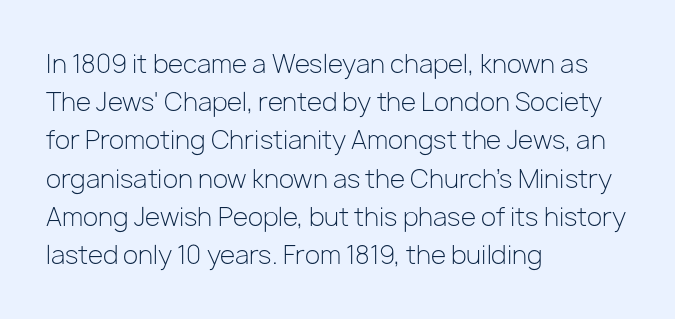
{"italic": "no", "bold": "no", "underline": "no", "align": "left", "line_spacing": "normal", "line_spacing_ratio": 1.53, "letter_spacing": "normal", "letter_spacing_em": 0.0, "glyph_px": 25}
